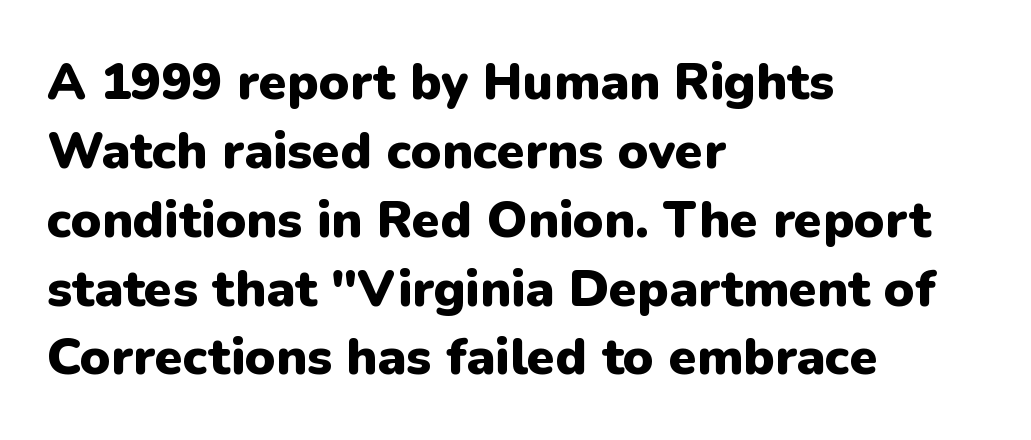
The image shows 51 px heavy sans-serif type, upright; set left-aligned, normal line spacing (1.35x), normal letter spacing, not underlined; low stroke contrast and a medium x-height.
